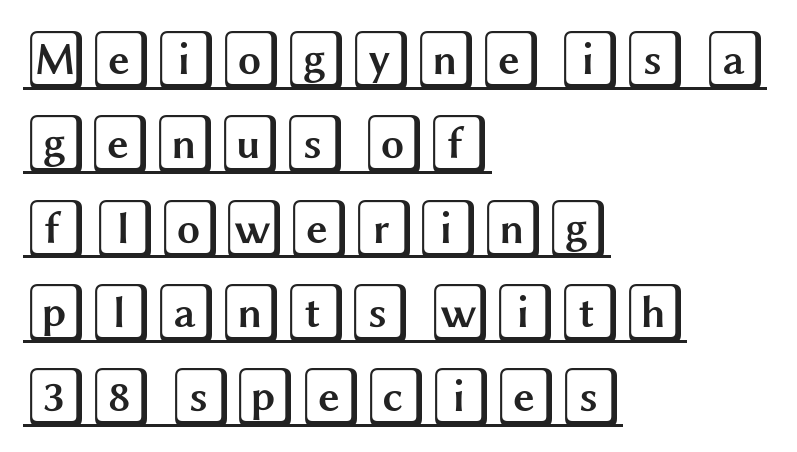
Leading matches the norm, producing a regular column. Compared with a centered layout, this one pins lines to the left instead. Students, observe the line beneath the letters — that is underlining. This is roman type, the default non-slanted kind. Spacing between characters is what you'd get straight out of the box.
